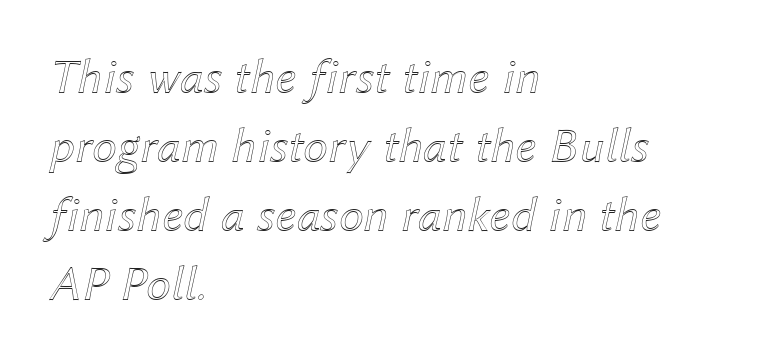
The image shows 50 px text type, italic (leaning right); set left-aligned, normal line spacing (1.38x), normal letter spacing, not underlined; a medium x-height.
